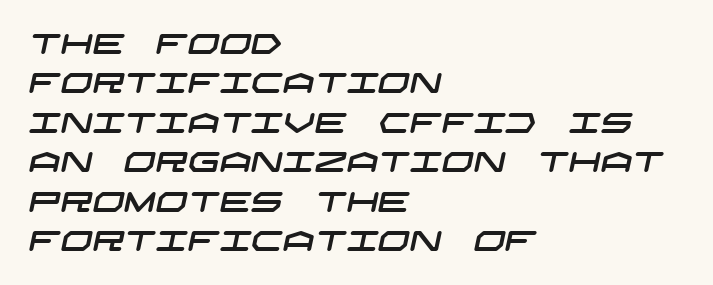
{"serif": "no", "width": "wide", "stroke_contrast": "low", "x_height": "large", "underline": "no", "align": "left", "line_spacing": "normal", "line_spacing_ratio": 1.41, "letter_spacing": "normal", "letter_spacing_em": 0.0, "glyph_px": 28}
